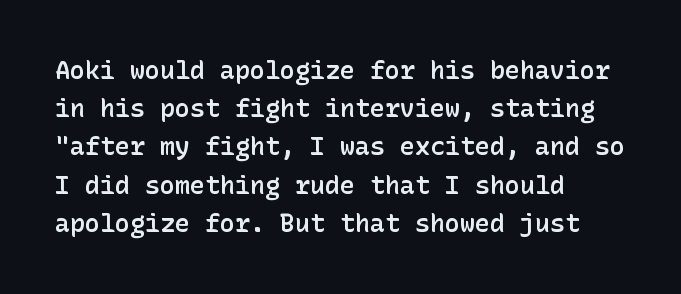
{"italic": "no", "bold": "semi", "underline": "no", "align": "left", "line_spacing": "normal", "line_spacing_ratio": 1.53, "letter_spacing": "normal", "letter_spacing_em": 0.0, "glyph_px": 25}
